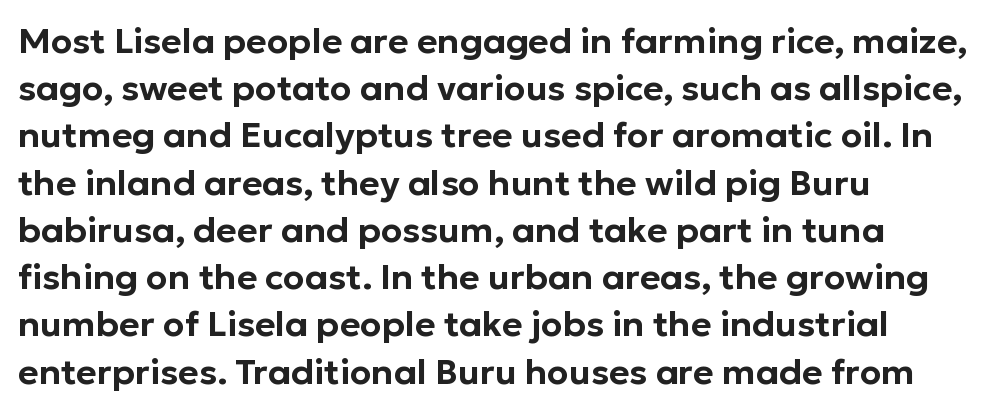
Q: Is the text italic (slanted)? A: No, it is upright.
Q: Is the typeface a serif or a sans-serif typeface? A: Sans-serif.
Q: Is the text underlined? A: No.
Q: How is the paragraph aligned? A: Left-aligned.
Q: Is the spacing between letters normal or unusually wide? A: Normal.
Q: Is the spacing between lines tight, normal or loose? A: Normal.
Q: Width (condensed, normal, or wide)? A: Normal.
Q: Stroke contrast? A: Low.
Q: x-height? A: Medium.
Q: Monospaced? A: No.
